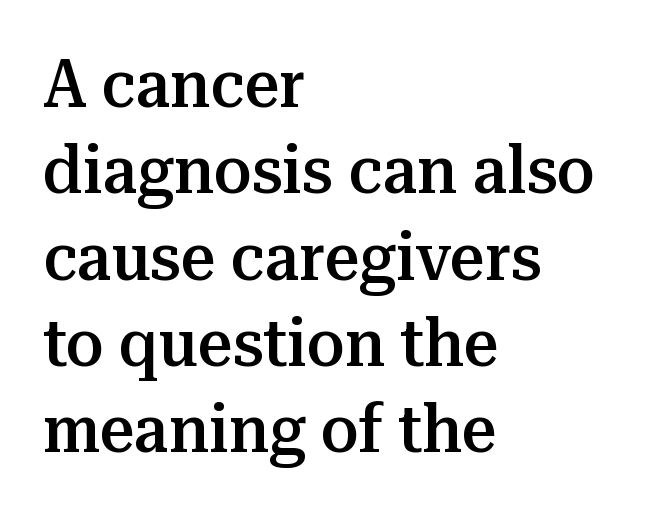
Q: Is the text bold? A: Semi-bold.
Q: Is the text italic (slanted)? A: No, it is upright.
Q: Is the typeface a serif or a sans-serif typeface? A: Serif.
Q: Is the text underlined? A: No.
Q: How is the paragraph aligned? A: Left-aligned.
Q: Is the spacing between letters normal or unusually wide? A: Normal.
Q: Is the spacing between lines tight, normal or loose? A: Normal.
Q: Width (condensed, normal, or wide)? A: Normal.
Q: Stroke contrast? A: Medium.
Q: x-height? A: Medium.
Q: Monospaced? A: No.
